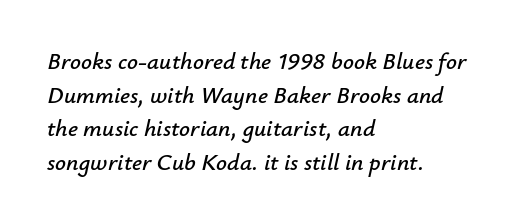
{"italic": "yes", "lean": "right", "slant_degrees": 12, "underline": "no", "align": "left", "line_spacing": "normal", "line_spacing_ratio": 1.4, "letter_spacing": "normal", "letter_spacing_em": 0.0, "glyph_px": 24}
